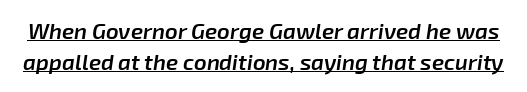
The image shows 22 px text type, italic (leaning right); set normal line spacing (1.39x), normal letter spacing, underlined.
